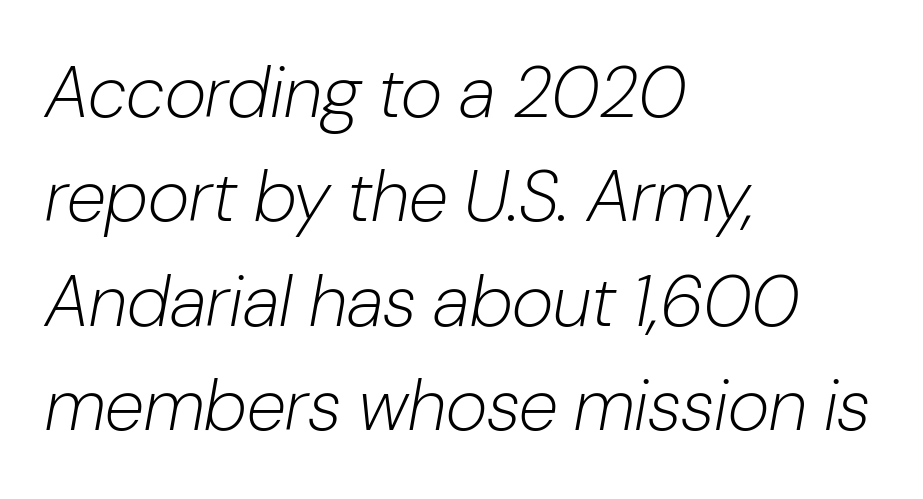
{"italic": "yes", "lean": "right", "slant_degrees": 10, "bold": "no", "weight": "light", "width": "normal", "stroke_contrast": "low", "x_height": "medium", "monospaced": "no", "underline": "no", "align": "left", "line_spacing": "normal", "line_spacing_ratio": 1.45, "letter_spacing": "normal", "letter_spacing_em": 0.0, "glyph_px": 72}
